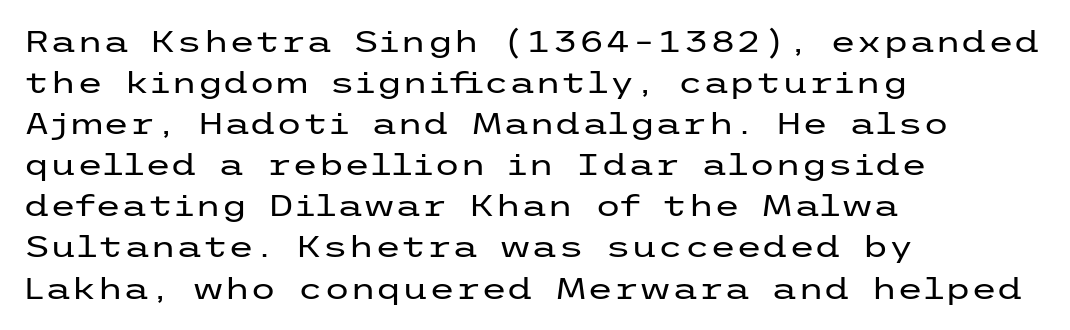
{"serif": "no", "italic": "no", "bold": "no", "weight": "regular", "width": "wide", "stroke_contrast": "low", "x_height": "medium", "underline": "no", "align": "left", "line_spacing": "normal", "line_spacing_ratio": 1.37, "letter_spacing": "normal", "letter_spacing_em": 0.0, "glyph_px": 30}
